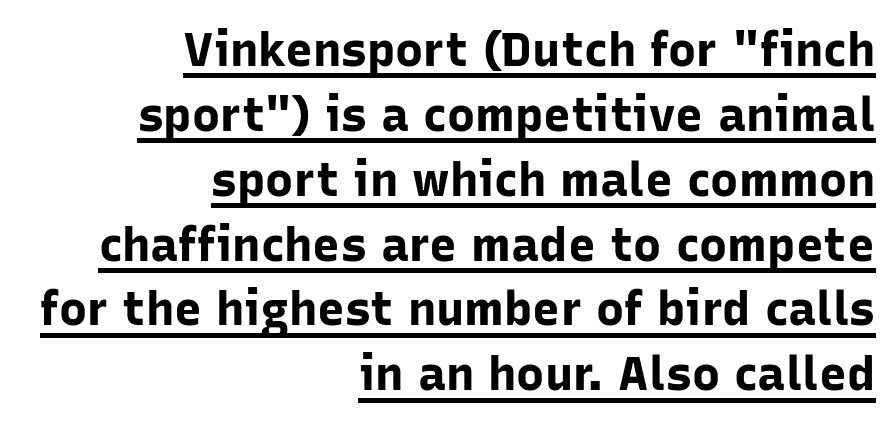
Q: Is the text bold? A: Yes.
Q: Is the text italic (slanted)? A: No, it is upright.
Q: Is the typeface a serif or a sans-serif typeface? A: Sans-serif.
Q: Is the text underlined? A: Yes.
Q: How is the paragraph aligned? A: Right-aligned.
Q: Is the spacing between letters normal or unusually wide? A: Normal.
Q: Is the spacing between lines tight, normal or loose? A: Normal.
Q: Width (condensed, normal, or wide)? A: Normal.
Q: Stroke contrast? A: Low.
Q: x-height? A: Medium.
Q: Monospaced? A: No.
